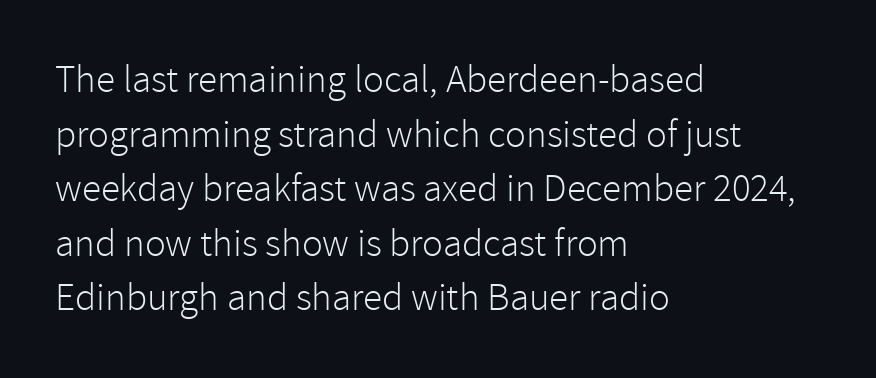
Q: Is the text bold? A: No.
Q: Is the text italic (slanted)? A: No, it is upright.
Q: Is the typeface a serif or a sans-serif typeface? A: Sans-serif.
Q: Is the text underlined? A: No.
Q: How is the paragraph aligned? A: Left-aligned.
Q: Is the spacing between letters normal or unusually wide? A: Normal.
Q: Is the spacing between lines tight, normal or loose? A: Normal.
Q: Width (condensed, normal, or wide)? A: Normal.
Q: Stroke contrast? A: Low.
Q: x-height? A: Medium.
Q: Monospaced? A: No.
